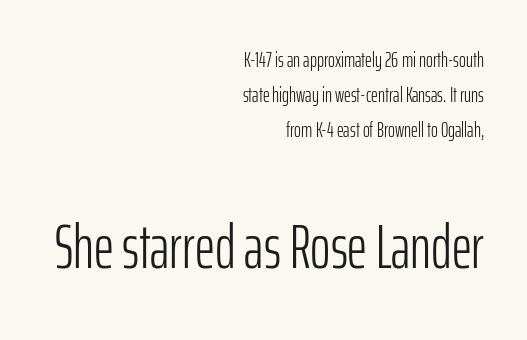
The image shows 62 px light, condensed sans-serif type, upright; set right-aligned, normal line spacing (1.66x), normal letter spacing, not underlined; the second (bottom) block is 2.95x larger; low stroke contrast and a medium x-height.
